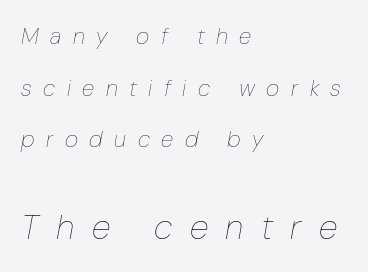
{"italic": "yes", "lean": "right", "slant_degrees": 10, "bold": "no", "weight": "thin", "width": "condensed", "stroke_contrast": "low", "x_height": "medium", "monospaced": "no", "underline": "no", "align": "left", "line_spacing": "loose", "line_spacing_ratio": 2.25, "letter_spacing": "wide", "letter_spacing_em": 0.5, "larger_block": "second", "size_ratio": 1.52, "glyph_px": 35}
